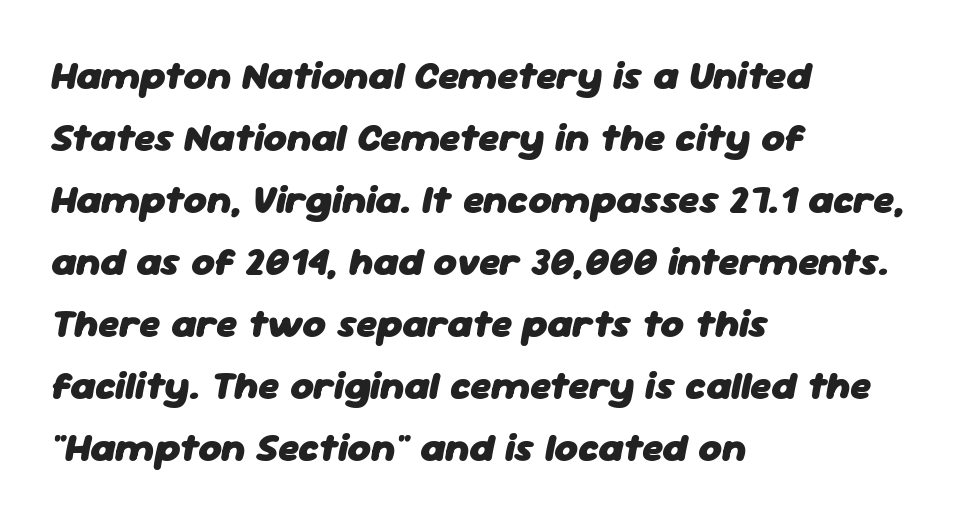
Clear beneath every line of the passage. Posture: slanted. All the whitespace from short lines collects on the right. The rendering uses a bold face; every stroke is thick and dark.
